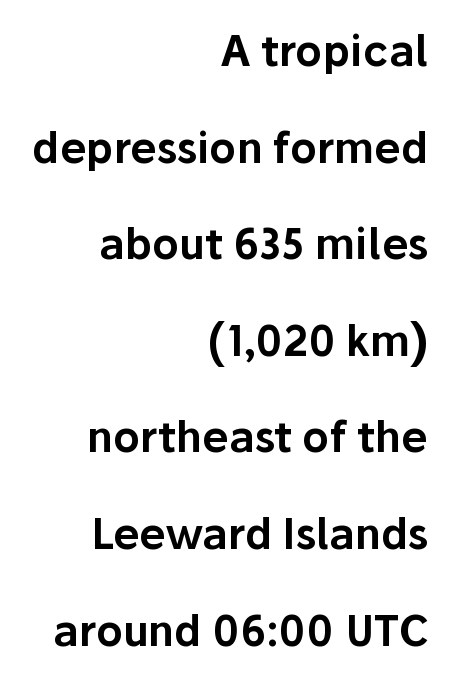
Q: Is the text italic (slanted)? A: No, it is upright.
Q: Is the typeface a serif or a sans-serif typeface? A: Sans-serif.
Q: Is the text underlined? A: No.
Q: How is the paragraph aligned? A: Right-aligned.
Q: Is the spacing between letters normal or unusually wide? A: Normal.
Q: Is the spacing between lines tight, normal or loose? A: Loose.
Q: Width (condensed, normal, or wide)? A: Normal.
Q: Stroke contrast? A: Low.
Q: x-height? A: Medium.
Q: Monospaced? A: No.
